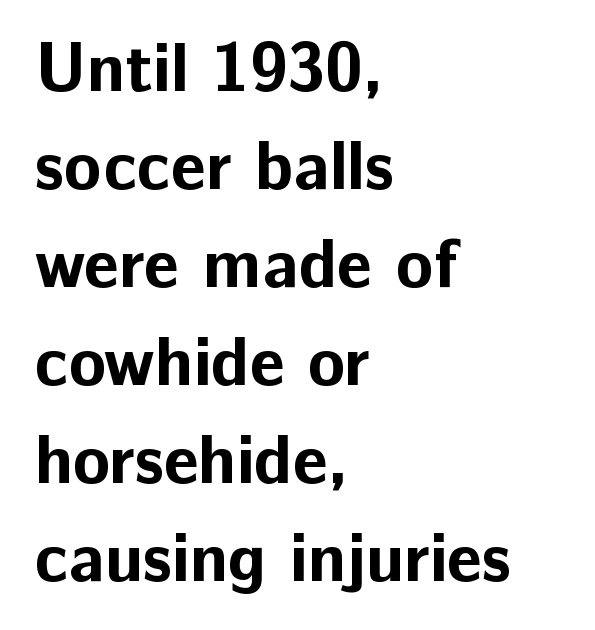
This rendering uses left alignment, leaving the right contour irregular. These lines are composed in type without serifs. The letters advance in unequal steps, a hallmark of proportional type. Nobody drew a line under any word here. Default kerning and tracking; the words read as compact shapes.
